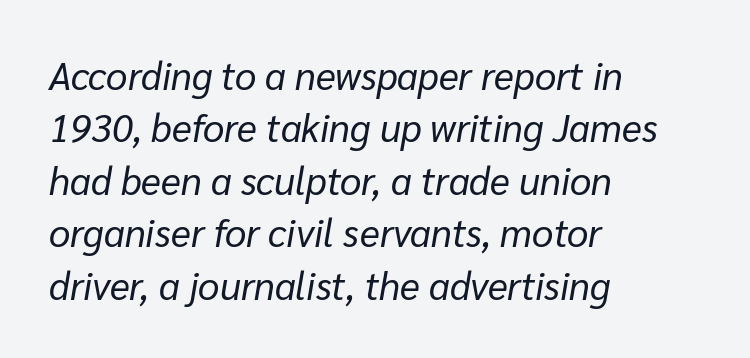
The image shows 38 px regular-weight type, italic (leaning right); set left-aligned, normal line spacing (1.38x), normal letter spacing, not underlined; low stroke contrast and a medium x-height.
